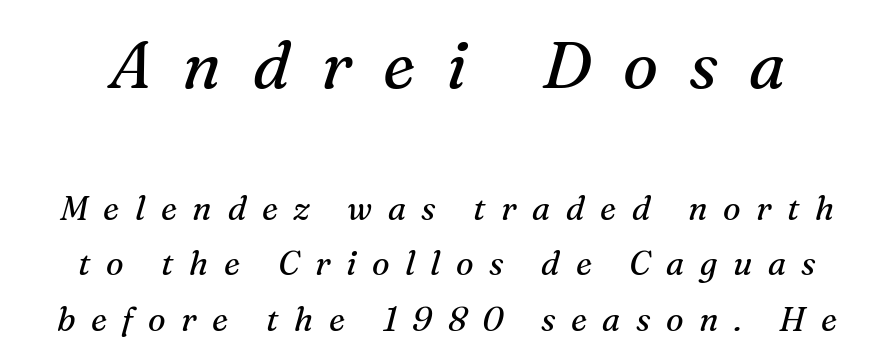
The image shows 66 px regular-weight serif type, italic (leaning right); set normal line spacing (1.68x), unusually wide letter spacing (+0.47 em), not underlined; the first (top) block is 2.0x larger; medium stroke contrast and a medium x-height.
